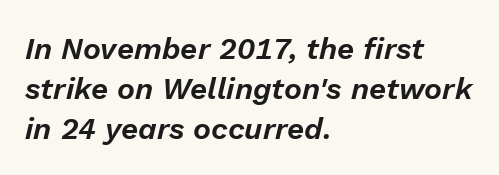
Looking at the ascenders, they clearly lean. Here the designer chose a conventional face with non-uniform glyph widths. The passage shown has conventional tracking throughout. These lines are set flush left with a ragged right edge. Descender tails drop into unmarked territory.
